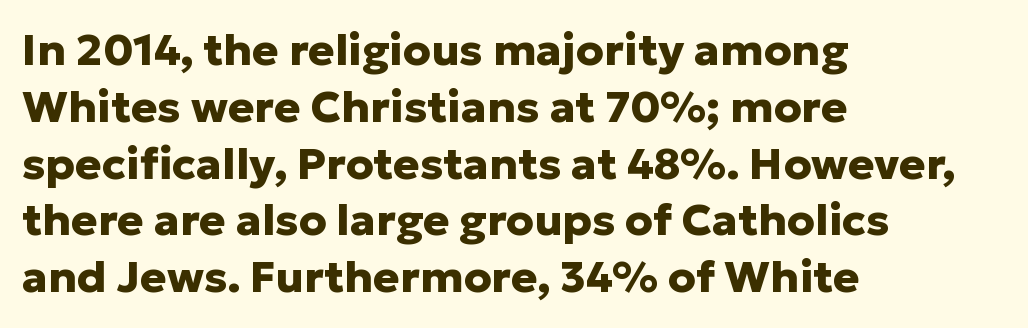
The image shows 44 px heavy sans-serif type, upright; set left-aligned, normal line spacing (1.29x), normal letter spacing, not underlined; low stroke contrast and a medium x-height.
